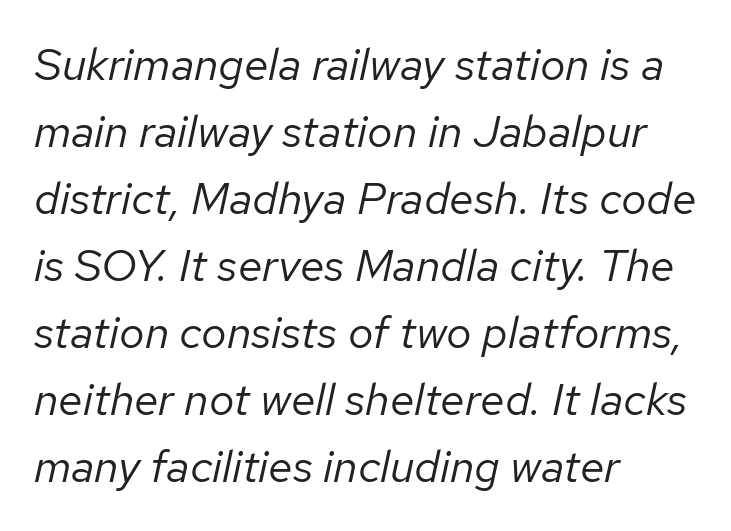
Q: Is the text bold? A: No.
Q: Is the text italic (slanted)? A: Yes, it leans right by about 12 degrees.
Q: Is the text underlined? A: No.
Q: How is the paragraph aligned? A: Left-aligned.
Q: Is the spacing between letters normal or unusually wide? A: Normal.
Q: Is the spacing between lines tight, normal or loose? A: Normal.
Q: Width (condensed, normal, or wide)? A: Normal.
Q: Stroke contrast? A: Low.
Q: x-height? A: Medium.
Q: Monospaced? A: No.
